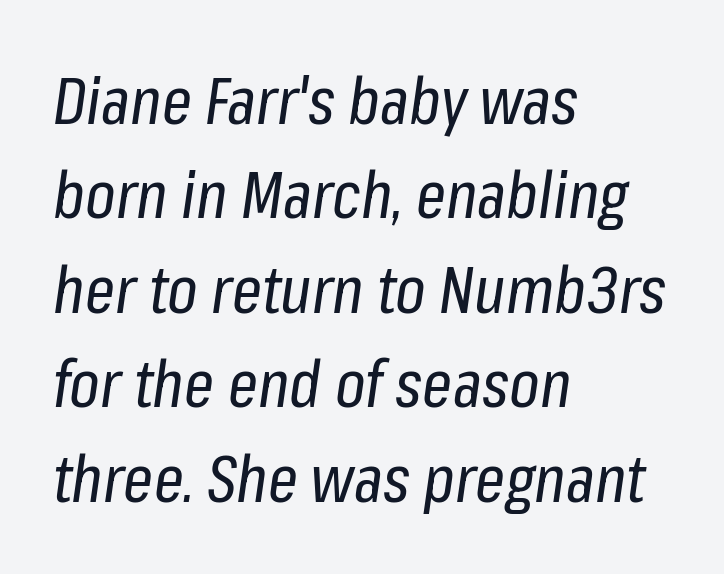
Honestly, the letter spacing is just normal — you wouldn't notice it. All the whitespace from short lines collects on the right. Heaviness? Minimal to ordinary, like unemphasized prose. There's an unmistakable incline to the writing here.
